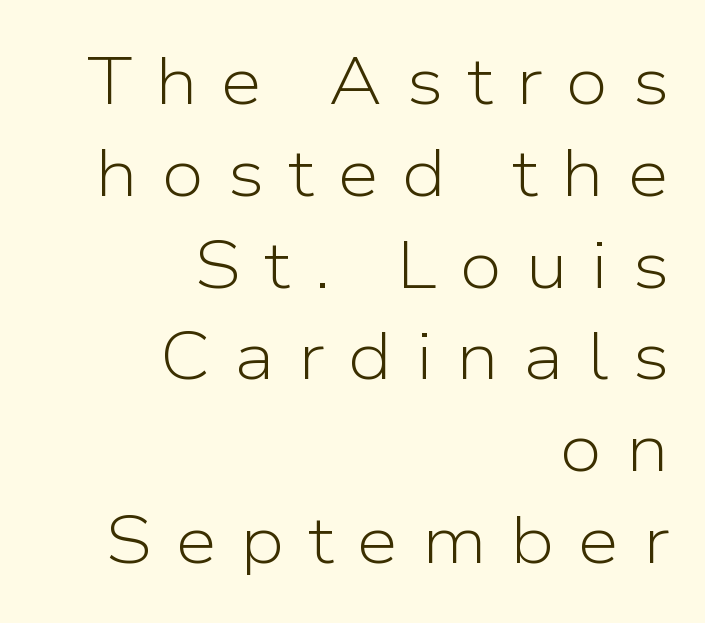
This sample uses a sans-serif face. A roman cut, with each character standing at attention. This rendering widens character spacing well past its baseline value. Layout note: lines flush right. Regular leading. Rule under the text: the space is simply empty.
